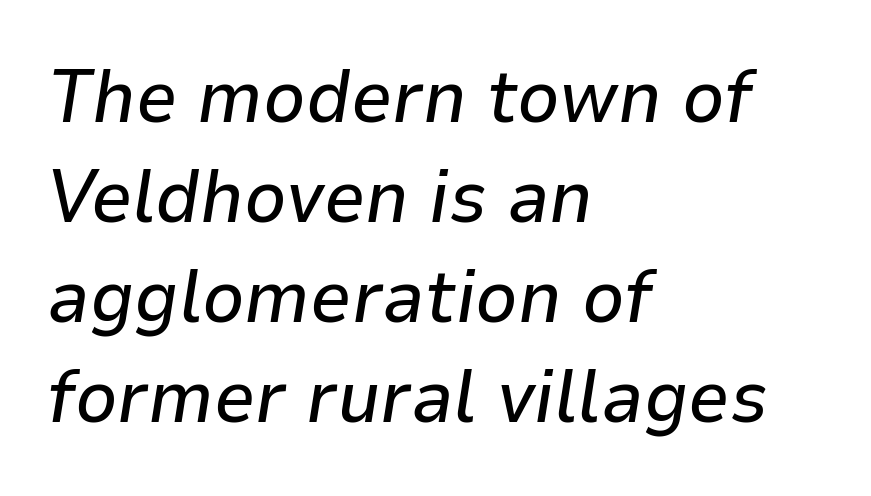
The rendering uses natural spacing where letterforms have individual widths. Short note: letters normally spaced. Beneath every word, the page is bare. This is oblique type, the kind used for emphasis or titles. Left-aligned paragraph, ragged on the right.
